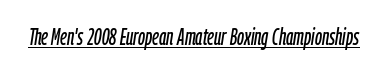
The sample's only ornament is a line tracing under the words. Characters are canted at an angle relative to the baseline's perpendicular. There is no visible air inserted between adjacent glyphs.
